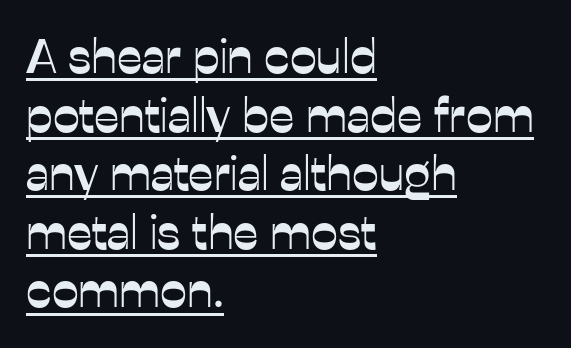
The image shows 48 px sans-serif type, upright; set left-aligned, line spacing 1.22x, normal letter spacing, underlined; low stroke contrast and a medium x-height.
